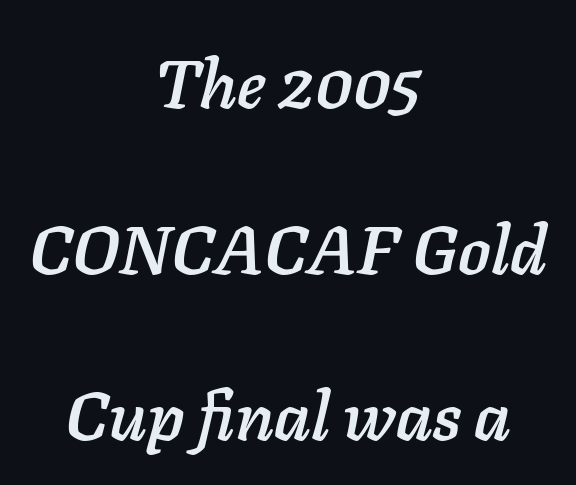
Q: Is the text italic (slanted)? A: Yes, it leans right by about 11 degrees.
Q: Is the text underlined? A: No.
Q: How is the paragraph aligned? A: Centered.
Q: Is the spacing between letters normal or unusually wide? A: Normal.
Q: Is the spacing between lines tight, normal or loose? A: Loose.
Q: Width (condensed, normal, or wide)? A: Normal.
Q: Stroke contrast? A: Low.
Q: x-height? A: Medium.
Q: Monospaced? A: No.
